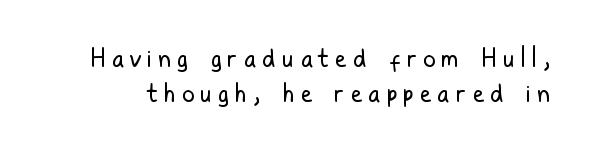
Q: Is the text bold? A: No.
Q: Is the text italic (slanted)? A: No, it is upright.
Q: Is the text underlined? A: No.
Q: Is the spacing between letters normal or unusually wide? A: Unusually wide.
Q: Is the spacing between lines tight, normal or loose? A: Normal.
